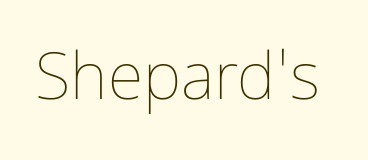
The image shows 65 px thin, condensed type, upright; set normal letter spacing, not underlined; low stroke contrast and a medium x-height.
